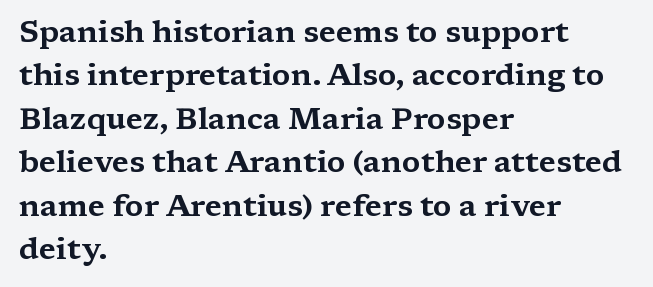
The image shows 30 px wide serif type, upright; set left-aligned, normal line spacing (1.45x), normal letter spacing, not underlined; medium stroke contrast and a medium x-height.
